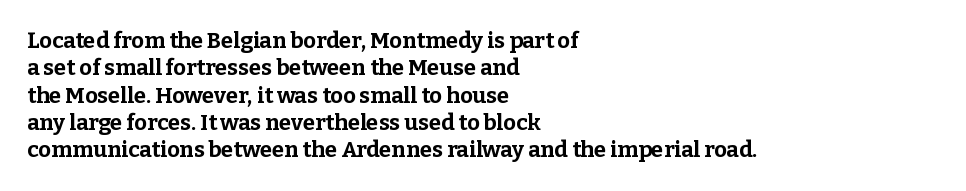
{"italic": "no", "bold": "yes", "underline": "no", "align": "left", "line_spacing_ratio": 1.24, "letter_spacing": "normal", "letter_spacing_em": 0.0, "glyph_px": 22}
